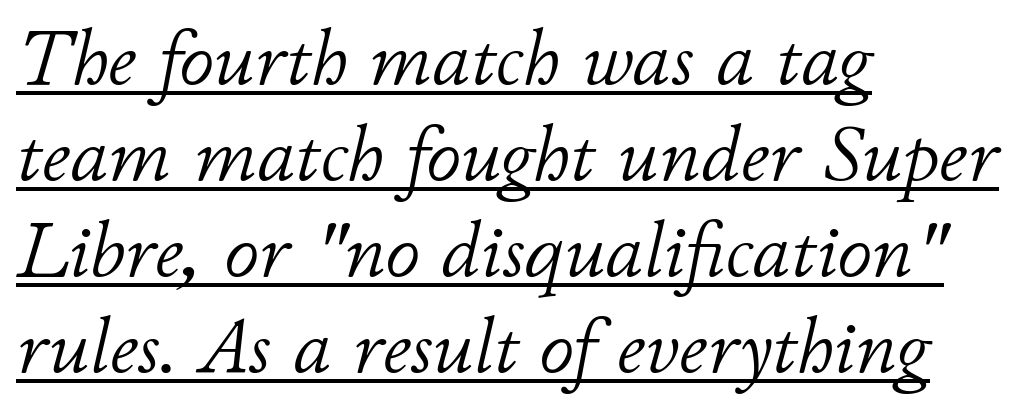
The image shows 78 px light type, italic (leaning right); set left-aligned, line spacing 1.23x, normal letter spacing, underlined; low stroke contrast and a small x-height.
